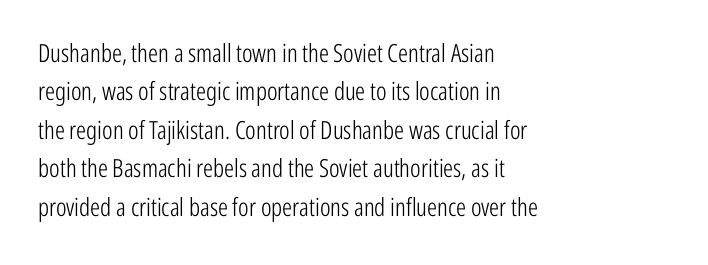
{"italic": "no", "bold": "no", "underline": "no", "align": "left", "line_spacing": "normal", "line_spacing_ratio": 1.54, "letter_spacing": "normal", "letter_spacing_em": 0.0, "glyph_px": 25}
